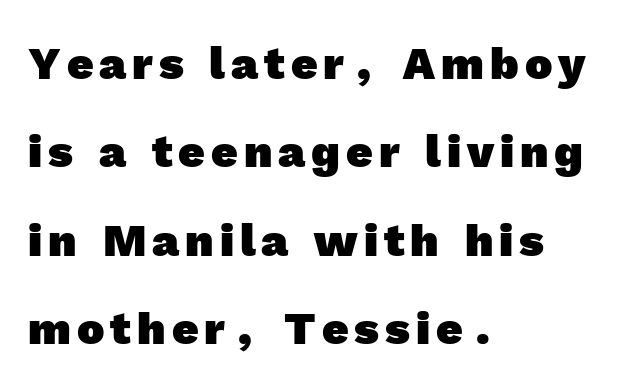
{"serif": "no", "bold": "yes", "weight": "heavy", "width": "normal", "x_height": "medium", "monospaced": "no", "underline": "no", "align": "left", "line_spacing": "loose", "line_spacing_ratio": 1.92, "glyph_px": 46}
